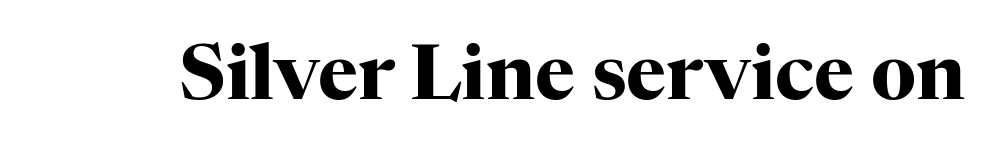
The letters sit at their default tracking, neither squeezed nor spread. A dark, heavy texture on the line: the type is bold. Nope, not italic — everything's standing straight. You can tell from the footed stems that serif type was used. Type without underlining.
